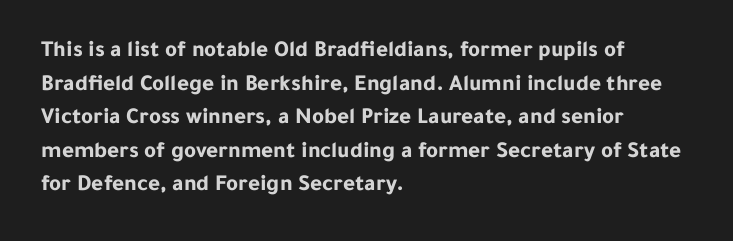
The image shows 23 px bold type, upright; set left-aligned, normal line spacing (1.46x), normal letter spacing, not underlined.
